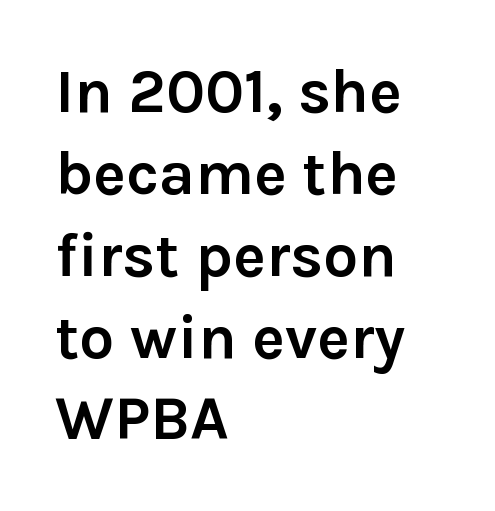
{"serif": "no", "italic": "no", "bold": "yes", "weight": "semibold", "width": "normal", "stroke_contrast": "low", "x_height": "medium", "monospaced": "no", "underline": "no", "align": "left", "line_spacing": "normal", "line_spacing_ratio": 1.32, "letter_spacing": "normal", "letter_spacing_em": 0.0, "glyph_px": 62}
